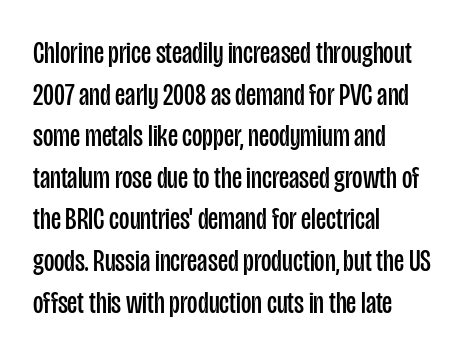
The image shows 32 px regular-weight, condensed sans-serif type, upright; set left-aligned, normal line spacing (1.3x), normal letter spacing, not underlined; low stroke contrast and a large x-height.
